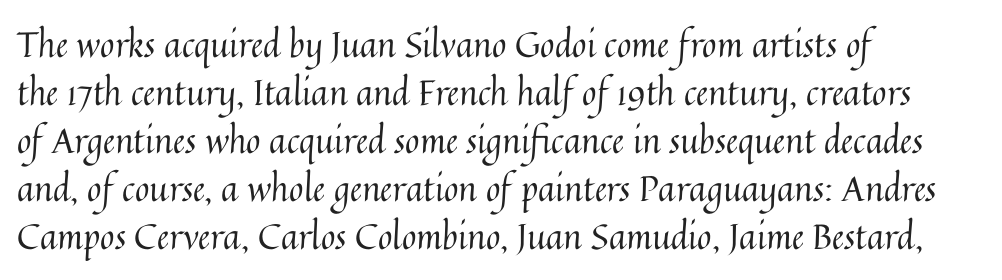
The image shows 35 px regular-weight type; set left-aligned, normal line spacing (1.37x), normal letter spacing, not underlined; medium stroke contrast and a medium x-height.
